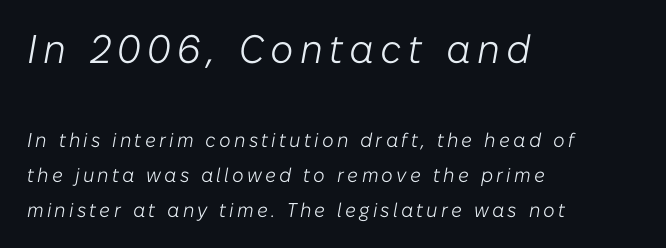
Q: Is the text bold? A: No.
Q: Is the text italic (slanted)? A: Yes, it leans right by about 10 degrees.
Q: Is the text underlined? A: No.
Q: How is the paragraph aligned? A: Left-aligned.
Q: Which block of text is set in a larger size, the first (top) or the second (bottom)? A: The first (top) one.
Q: Width (condensed, normal, or wide)? A: Normal.
Q: Stroke contrast? A: Low.
Q: x-height? A: Medium.
Q: Monospaced? A: No.
